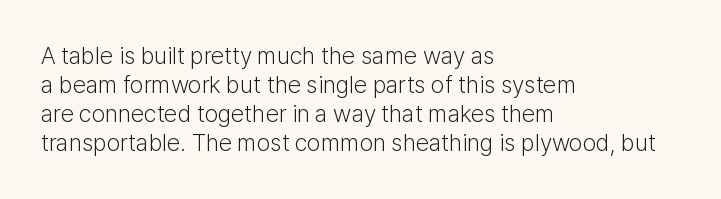
{"italic": "no", "bold": "no", "underline": "no", "align": "left", "line_spacing_ratio": 1.21, "letter_spacing": "normal", "letter_spacing_em": 0.0, "glyph_px": 24}
